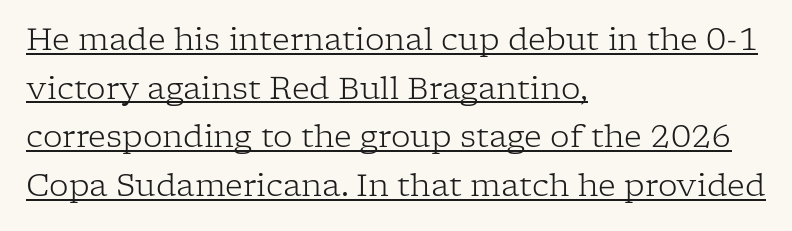
Descenders here cross a horizontal rule under the line. Students, observe: this is what conventionally led text looks like. The passage shown is not bold in any degree. The type family on display is of the serif kind.
